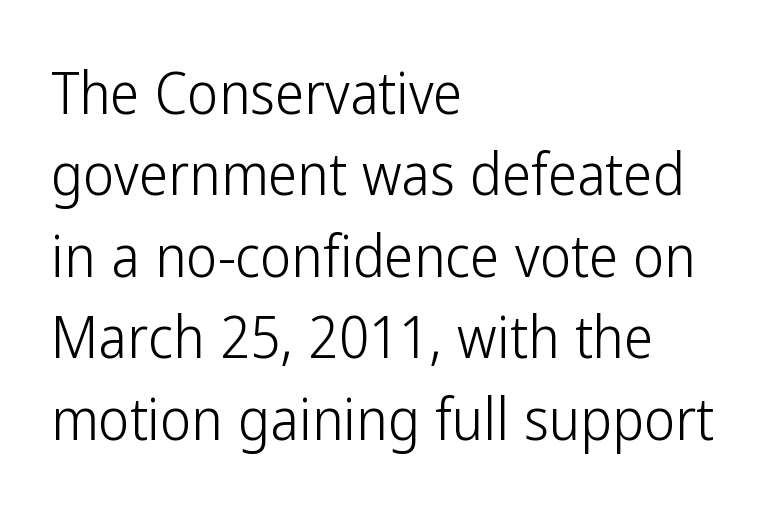
In CSS terms this would be text-align: left. Counters stay open thanks to moderate or lighter strokes. Honestly, there is no underline to notice here at all. Each letter's strokes conclude bluntly, with no projecting serifs. Is there any slant? The stems are plumb. Nobody touched the tracking dial on this one.
